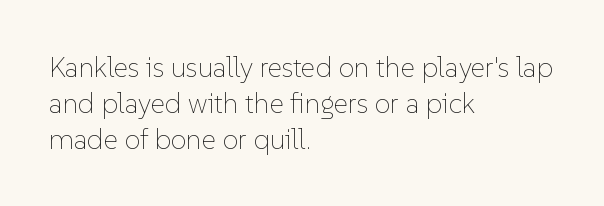
Q: Is the text bold? A: No.
Q: Is the text italic (slanted)? A: No, it is upright.
Q: Is the text underlined? A: No.
Q: How is the paragraph aligned? A: Left-aligned.
Q: Is the spacing between letters normal or unusually wide? A: Normal.
Q: Is the spacing between lines tight, normal or loose? A: Normal.
Q: Width (condensed, normal, or wide)? A: Normal.
Q: Stroke contrast? A: Low.
Q: x-height? A: Medium.
Q: Monospaced? A: No.
